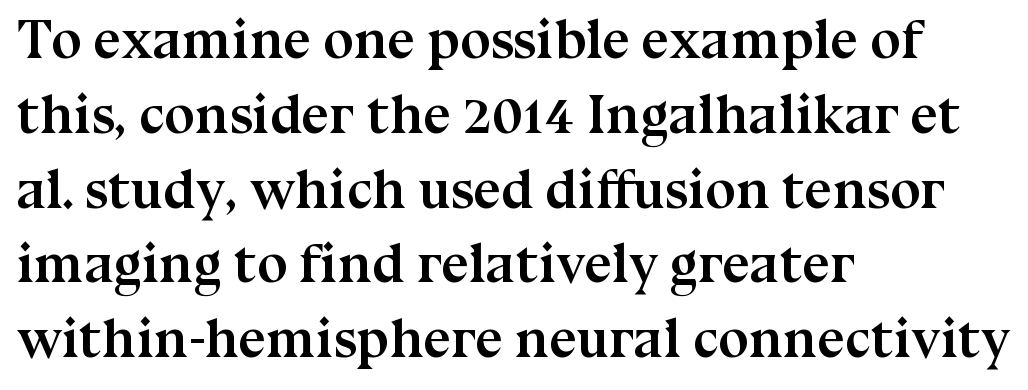
These lines sit exactly where default settings would place them. A typesetter would call this proportional, since set widths differ per character. Check under the words: just untouched page. A dark, heavy texture on the line: the type is bold. Visually the block forms a straight wall on the left and a jagged coastline on the right.
